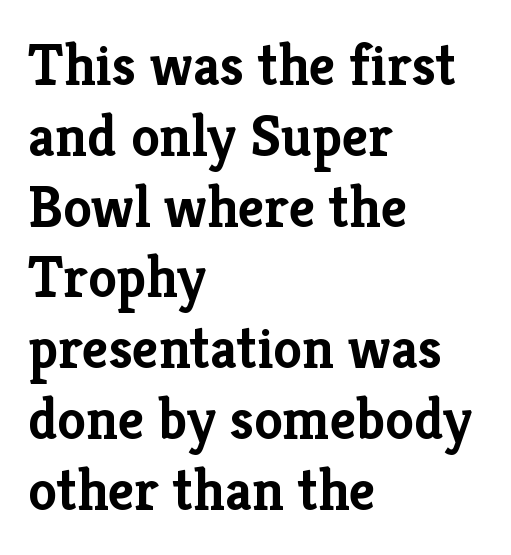
{"serif": "yes", "italic": "no", "bold": "yes", "weight": "semibold", "width": "normal", "stroke_contrast": "low", "x_height": "medium", "monospaced": "no", "underline": "no", "align": "left", "line_spacing_ratio": 1.22, "letter_spacing": "normal", "letter_spacing_em": 0.0, "glyph_px": 58}
